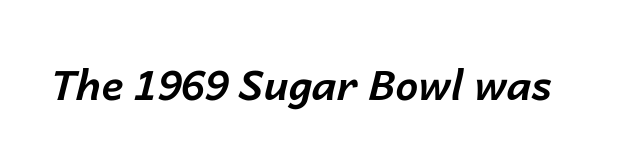
The image shows 41 px bold type, italic (leaning right); set normal letter spacing, not underlined; low stroke contrast and a medium x-height.
